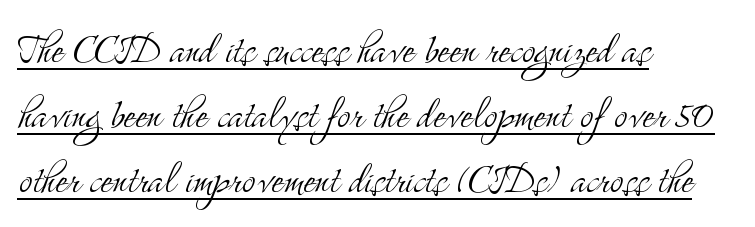
{"serif": "yes", "bold": "no", "weight": "light", "width": "condensed", "stroke_contrast": "medium", "x_height": "small", "monospaced": "no", "underline": "yes", "align": "left", "line_spacing": "normal", "line_spacing_ratio": 1.3, "letter_spacing": "normal", "letter_spacing_em": 0.0, "glyph_px": 50}
